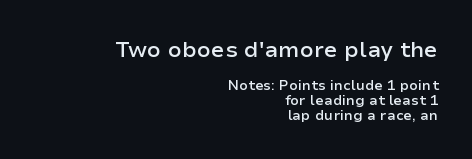
{"italic": "no", "bold": "semi", "underline": "no", "align": "right", "line_spacing": "tight", "line_spacing_ratio": 1.06, "letter_spacing": "normal", "letter_spacing_em": 0.0, "larger_block": "first", "size_ratio": 1.57, "glyph_px": 22}
